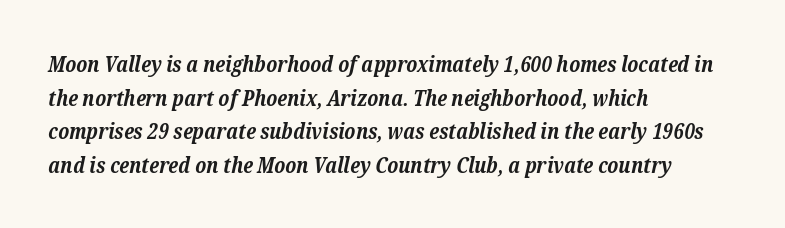
The image shows 22 px bold type, italic (leaning right); set left-aligned, normal line spacing (1.53x), normal letter spacing, not underlined.
